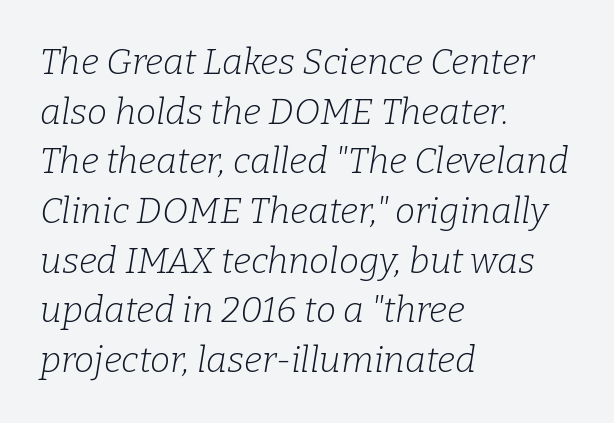
Q: Is the text bold? A: No.
Q: Is the text italic (slanted)? A: Yes, it leans right by about 9 degrees.
Q: Is the typeface a serif or a sans-serif typeface? A: Serif.
Q: Is the text underlined? A: No.
Q: How is the paragraph aligned? A: Left-aligned.
Q: Is the spacing between letters normal or unusually wide? A: Normal.
Q: Is the spacing between lines tight, normal or loose? A: Normal.
Q: Width (condensed, normal, or wide)? A: Normal.
Q: Stroke contrast? A: Low.
Q: x-height? A: Medium.
Q: Monospaced? A: No.
